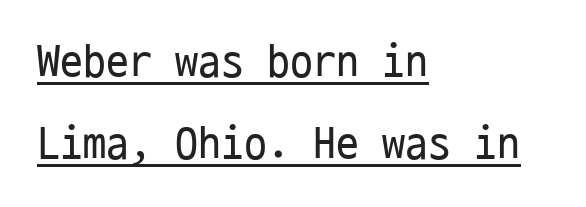
The image shows 46 px regular-weight, condensed sans-serif type, upright, monospaced; set left-aligned, line spacing 1.78x, normal letter spacing, underlined; low stroke contrast and a medium x-height.
